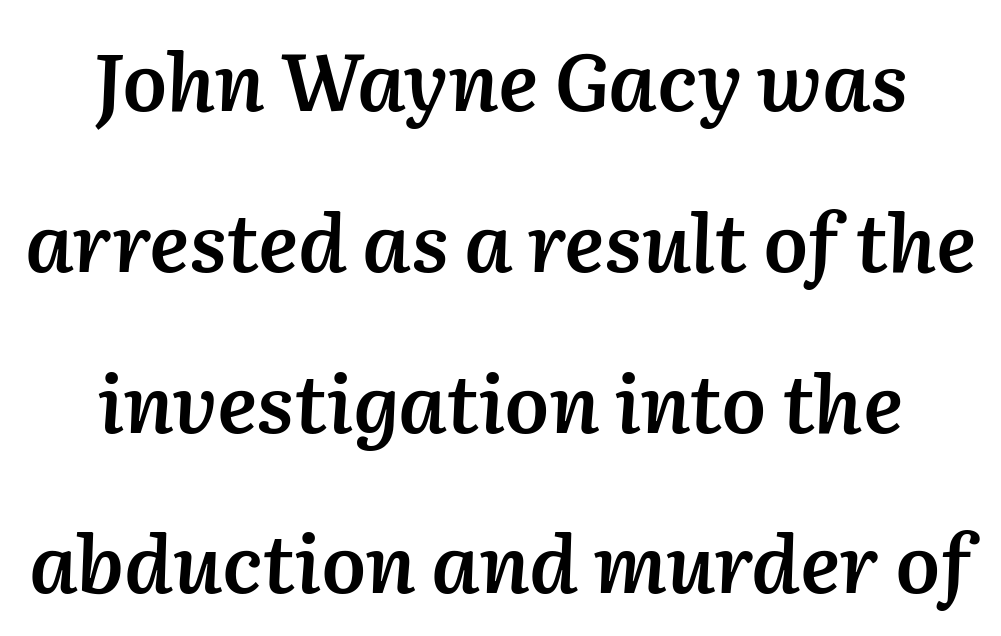
Look at the tracking — it's just the regular setting, nothing added. Honestly, the rows look like they've been pulled way apart. Emphasis by weight is partial: semibold. Think of a printed novel: that variable character pitch is what you see here.
